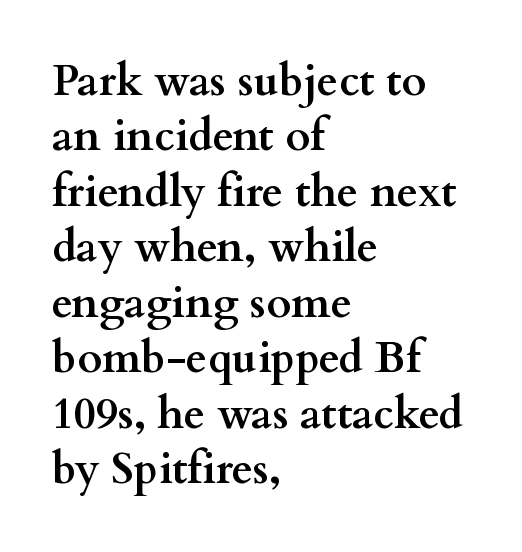
{"serif": "yes", "italic": "no", "bold": "yes", "weight": "semibold", "width": "wide", "stroke_contrast": "medium", "x_height": "small", "monospaced": "no", "underline": "no", "align": "left", "line_spacing": "normal", "line_spacing_ratio": 1.29, "letter_spacing": "normal", "letter_spacing_em": 0.0, "glyph_px": 43}
